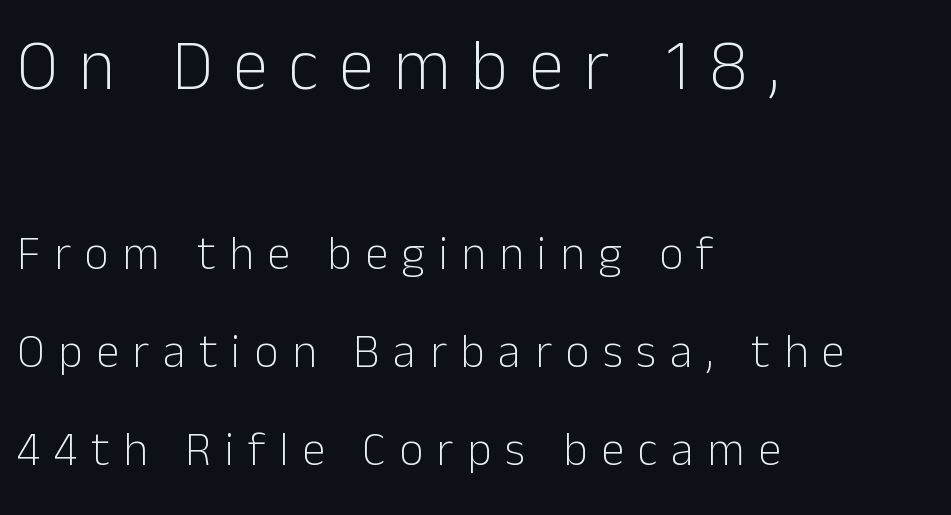
{"serif": "no", "italic": "no", "bold": "no", "weight": "light", "width": "normal", "stroke_contrast": "low", "x_height": "medium", "monospaced": "no", "underline": "no", "align": "left", "line_spacing": "loose", "line_spacing_ratio": 2.08, "letter_spacing": "wide", "letter_spacing_em": 0.29, "larger_block": "first", "size_ratio": 1.51, "glyph_px": 71}
